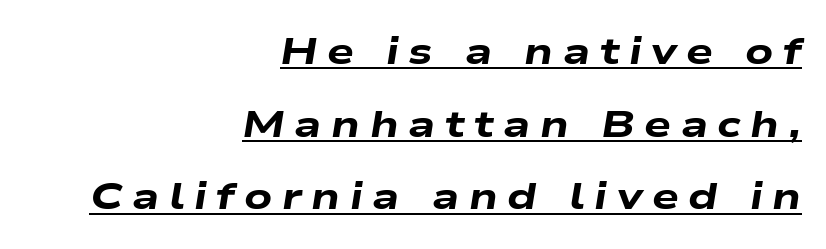
{"italic": "yes", "lean": "right", "slant_degrees": 9, "bold": "yes", "weight": "heavy", "width": "wide", "stroke_contrast": "low", "x_height": "medium", "monospaced": "no", "underline": "yes", "align": "right", "line_spacing": "loose", "line_spacing_ratio": 1.91, "letter_spacing": "wide", "letter_spacing_em": 0.25, "glyph_px": 38}
